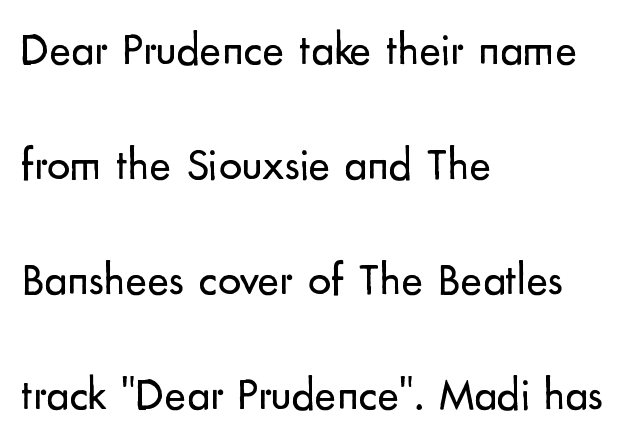
The image shows 46 px regular-weight sans-serif type, upright; set left-aligned, loose line spacing (2.5x), normal letter spacing, not underlined; low stroke contrast and a small x-height.
